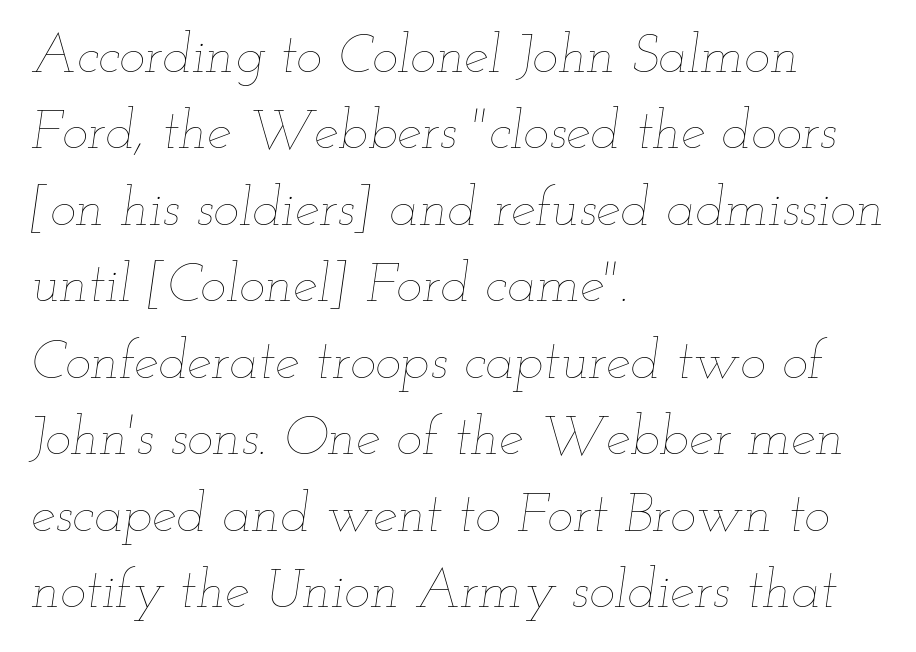
The image shows 55 px thin, wide type, italic (leaning right); set left-aligned, normal line spacing (1.39x), normal letter spacing, not underlined; low stroke contrast and a small x-height.
